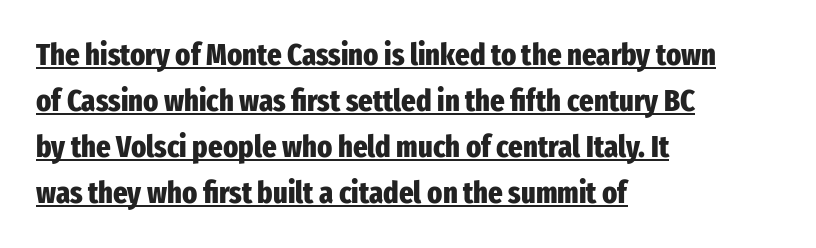
Words appear dense and cohesive because spacing is normal. The ragged edge is on the right, which tells us the setting is flush left. The passage shown is typed in a proportional face where columns would drift. Notice how the stems are strictly vertical — no italics here. You can tell from the bare stems that sans-serif type was used. Beneath each row of characters lies a ruled line.
